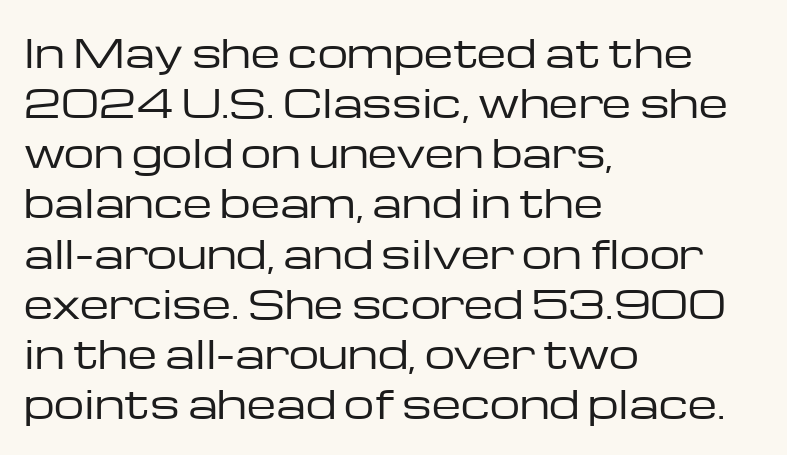
The lettering holds an erect, upright posture throughout. The letters advance in unequal steps, a hallmark of proportional type. Casual observation: everything's shoved over to the left. Is the letter spacing exaggerated? No — it looks like the ordinary default.
